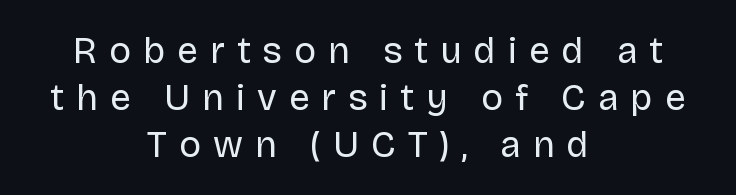
{"serif": "no", "italic": "no", "bold": "no", "weight": "regular", "width": "normal", "stroke_contrast": "low", "x_height": "large", "monospaced": "no", "underline": "no", "align": "center", "line_spacing": "normal", "line_spacing_ratio": 1.27, "letter_spacing": "wide", "letter_spacing_em": 0.32, "glyph_px": 37}
